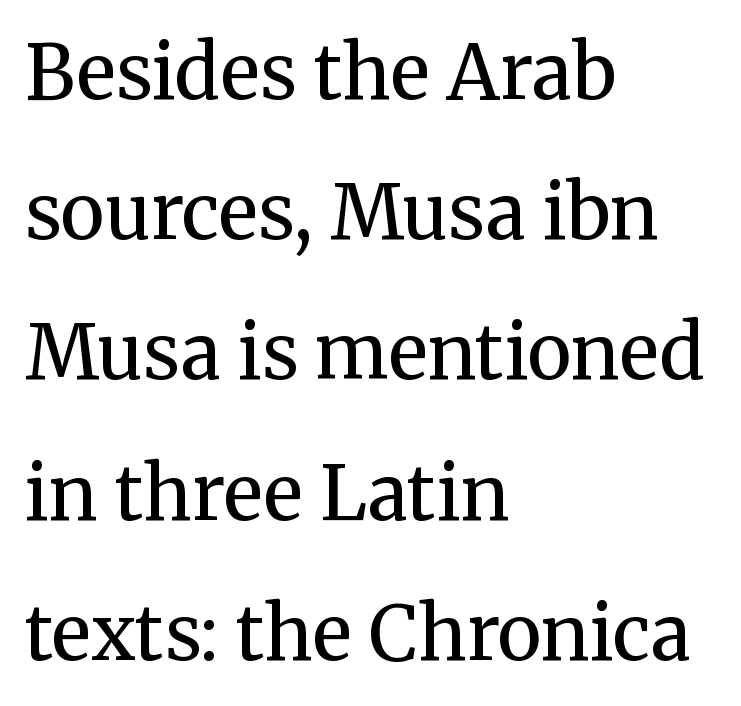
Q: Is the text bold? A: No.
Q: Is the text italic (slanted)? A: No, it is upright.
Q: Is the typeface a serif or a sans-serif typeface? A: Serif.
Q: Is the text underlined? A: No.
Q: How is the paragraph aligned? A: Left-aligned.
Q: Is the spacing between letters normal or unusually wide? A: Normal.
Q: Width (condensed, normal, or wide)? A: Normal.
Q: Stroke contrast? A: Medium.
Q: x-height? A: Medium.
Q: Monospaced? A: No.
